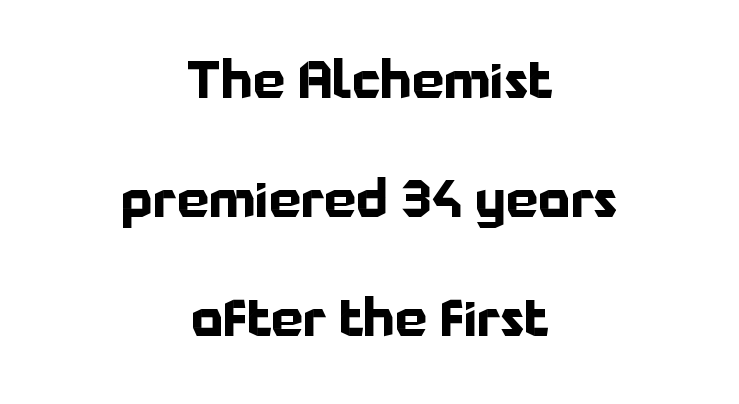
The image shows 51 px bold sans-serif type, upright; set centered, loose line spacing (2.33x), normal letter spacing, not underlined; low stroke contrast and a medium x-height.
